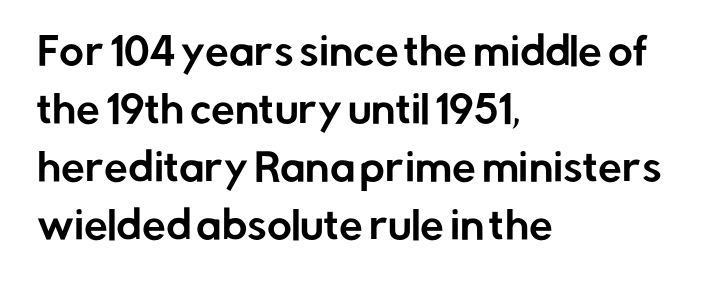
Tracking value appears to be zero — textbook default spacing. The letters carry no serifs — their stems end cleanly without finishing strokes. Regular leading. Check the space under the baseline: it is left empty. The lettering stays uniformly vertical, giving the passage a roman look.
